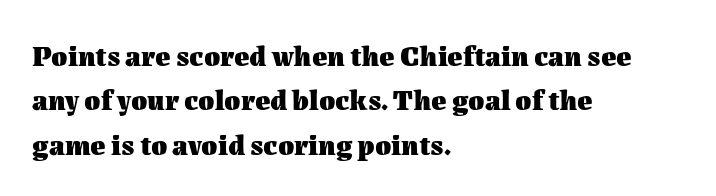
Q: Is the text bold? A: Yes.
Q: Is the text italic (slanted)? A: No, it is upright.
Q: Is the text underlined? A: No.
Q: How is the paragraph aligned? A: Left-aligned.
Q: Is the spacing between letters normal or unusually wide? A: Normal.
Q: Is the spacing between lines tight, normal or loose? A: Normal.
Q: Width (condensed, normal, or wide)? A: Normal.
Q: Stroke contrast? A: Medium.
Q: x-height? A: Medium.
Q: Monospaced? A: No.
